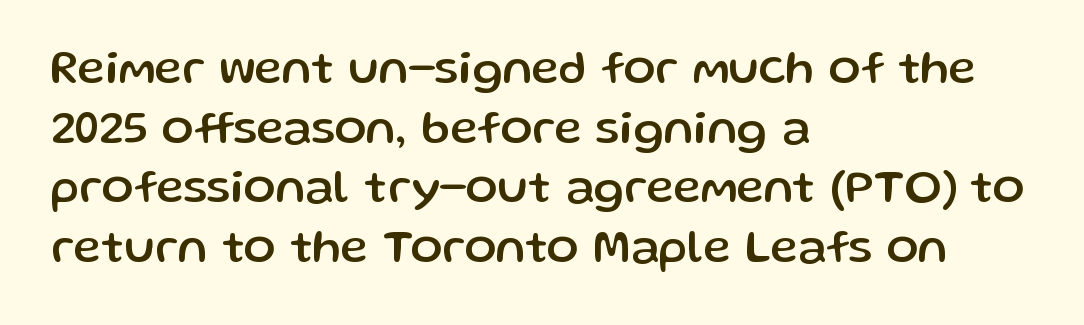
Q: Is the text italic (slanted)? A: No, it is upright.
Q: Is the typeface a serif or a sans-serif typeface? A: Sans-serif.
Q: Is the text underlined? A: No.
Q: How is the paragraph aligned? A: Left-aligned.
Q: Is the spacing between letters normal or unusually wide? A: Normal.
Q: Is the spacing between lines tight, normal or loose? A: Normal.
Q: Width (condensed, normal, or wide)? A: Normal.
Q: Stroke contrast? A: Low.
Q: x-height? A: Medium.
Q: Monospaced? A: No.
